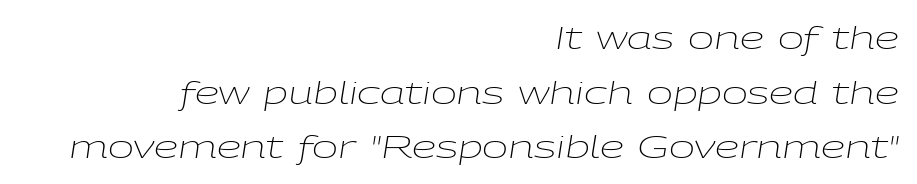
Q: Is the text bold? A: No.
Q: Is the text italic (slanted)? A: Yes, it leans right by about 9 degrees.
Q: Is the text underlined? A: No.
Q: How is the paragraph aligned? A: Right-aligned.
Q: Is the spacing between letters normal or unusually wide? A: Normal.
Q: Width (condensed, normal, or wide)? A: Wide.
Q: Stroke contrast? A: Low.
Q: x-height? A: Medium.
Q: Monospaced? A: No.
